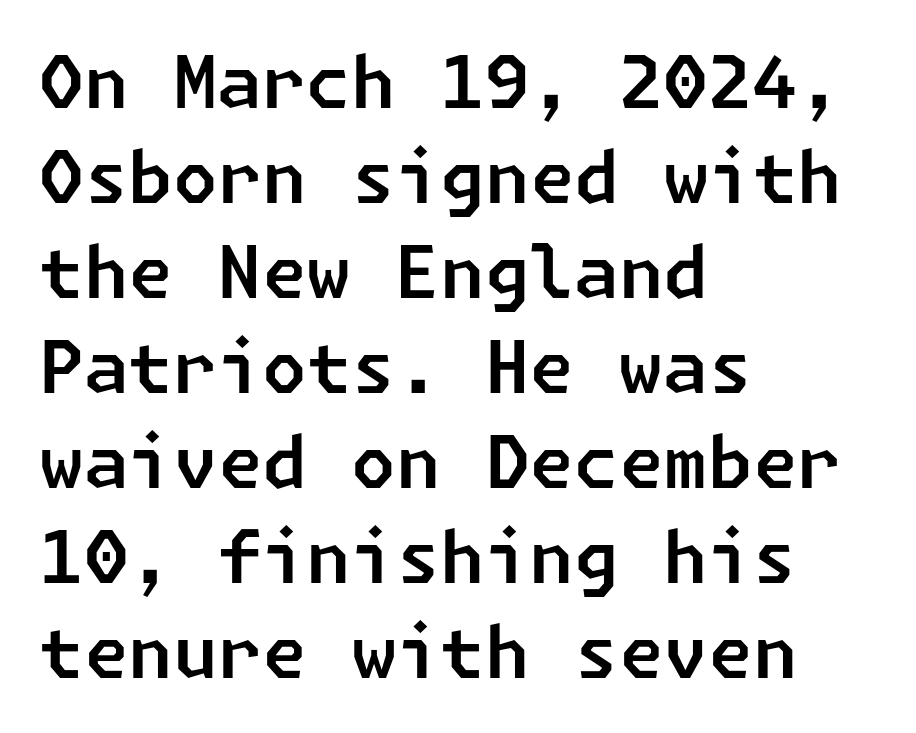
The image shows 72 px sans-serif type; set left-aligned, normal line spacing (1.32x), normal letter spacing, not underlined; low stroke contrast and a medium x-height.
